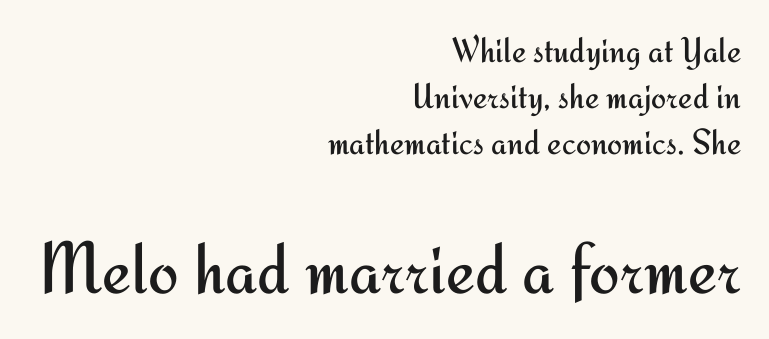
Q: Is the text bold? A: No.
Q: Is the text italic (slanted)? A: No, it is upright.
Q: Is the typeface a serif or a sans-serif typeface? A: Sans-serif.
Q: Is the text underlined? A: No.
Q: How is the paragraph aligned? A: Right-aligned.
Q: Is the spacing between letters normal or unusually wide? A: Normal.
Q: Is the spacing between lines tight, normal or loose? A: Normal.
Q: Which block of text is set in a larger size, the first (top) or the second (bottom)? A: The second (bottom) one.
Q: Width (condensed, normal, or wide)? A: Normal.
Q: Stroke contrast? A: Medium.
Q: x-height? A: Small.
Q: Monospaced? A: No.
